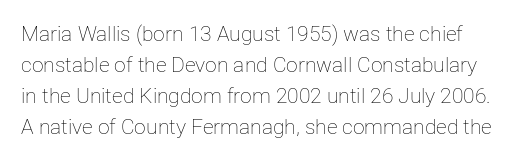
Q: Is the text bold? A: No.
Q: Is the text italic (slanted)? A: No, it is upright.
Q: Is the text underlined? A: No.
Q: Is the spacing between letters normal or unusually wide? A: Normal.
Q: Is the spacing between lines tight, normal or loose? A: Normal.
